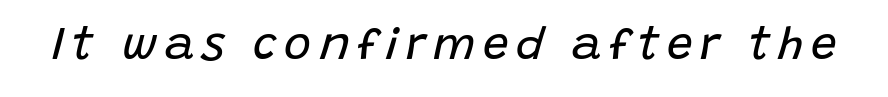
{"italic": "yes", "lean": "right", "slant_degrees": 15, "bold": "no", "weight": "regular", "width": "normal", "stroke_contrast": "low", "x_height": "large", "monospaced": "no", "underline": "no", "glyph_px": 46}
